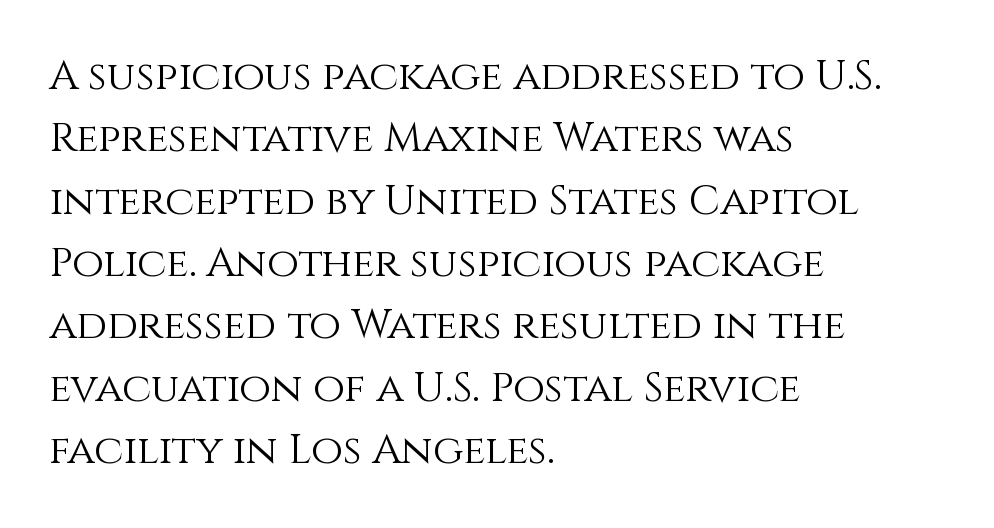
The image shows 41 px light type, upright; set left-aligned, normal line spacing (1.52x), normal letter spacing, not underlined; a large x-height.
